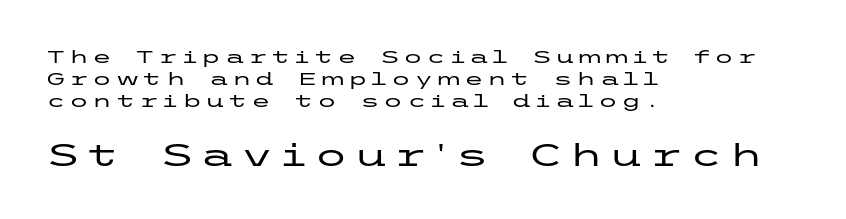
{"serif": "no", "italic": "no", "width": "wide", "stroke_contrast": "low", "x_height": "medium", "underline": "no", "align": "left", "line_spacing_ratio": 1.22, "larger_block": "second", "size_ratio": 1.72, "glyph_px": 31}
